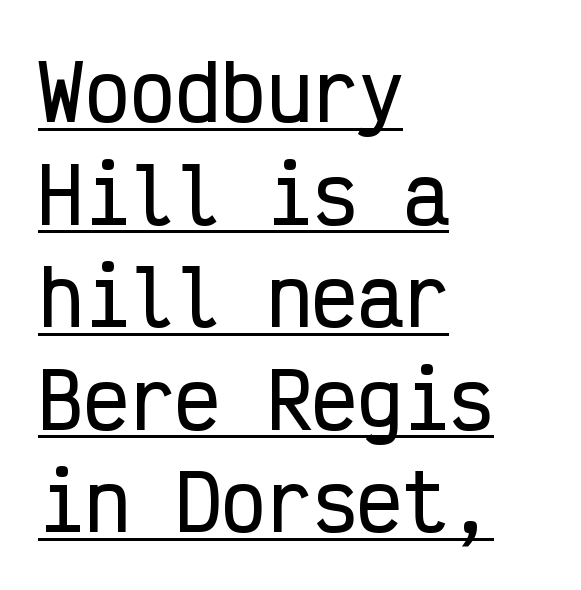
{"serif": "no", "italic": "no", "width": "condensed", "stroke_contrast": "low", "x_height": "medium", "monospaced": "yes", "underline": "yes", "align": "left", "line_spacing": "normal", "line_spacing_ratio": 1.35, "letter_spacing": "normal", "letter_spacing_em": 0.0, "glyph_px": 76}
